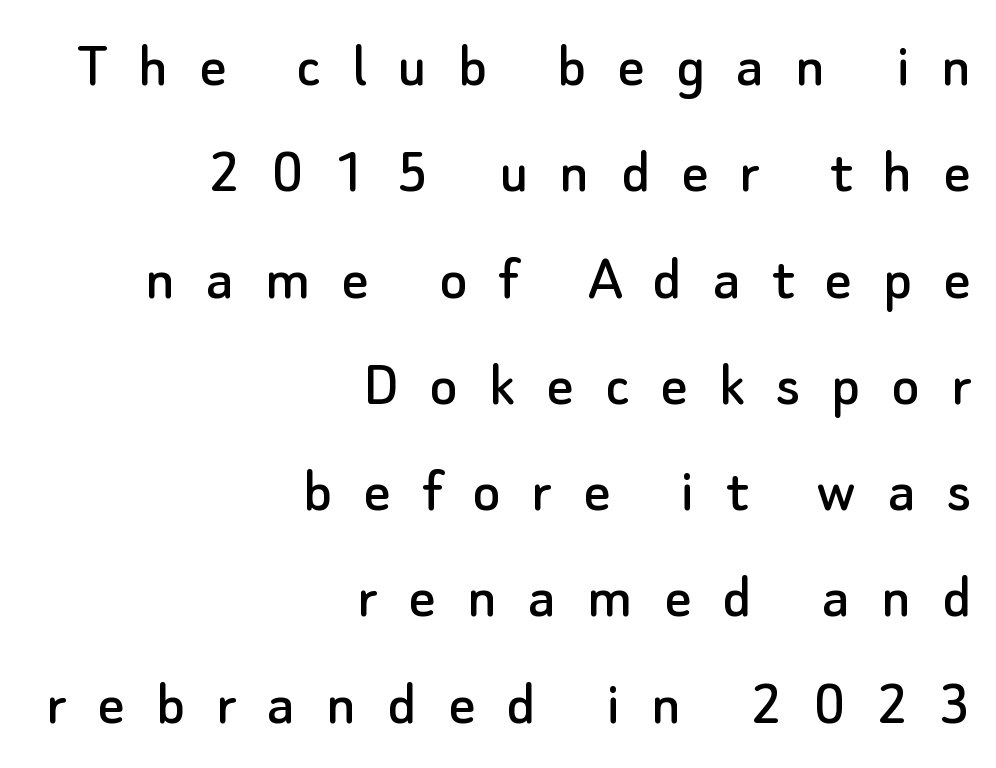
The image shows 66 px sans-serif type, upright; set right-aligned, normal line spacing (1.61x), unusually wide letter spacing (+0.47 em), not underlined; low stroke contrast and a small x-height.
